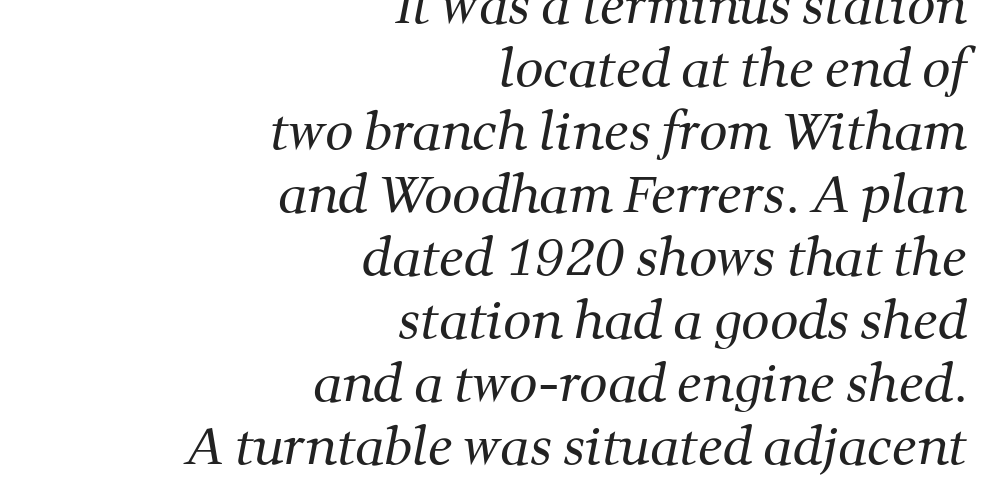
Q: Is the text bold? A: No.
Q: Is the typeface a serif or a sans-serif typeface? A: Serif.
Q: Is the text underlined? A: No.
Q: How is the paragraph aligned? A: Right-aligned.
Q: Is the spacing between letters normal or unusually wide? A: Normal.
Q: Is the spacing between lines tight, normal or loose? A: Normal.
Q: Width (condensed, normal, or wide)? A: Normal.
Q: Stroke contrast? A: Medium.
Q: x-height? A: Medium.
Q: Monospaced? A: No.
